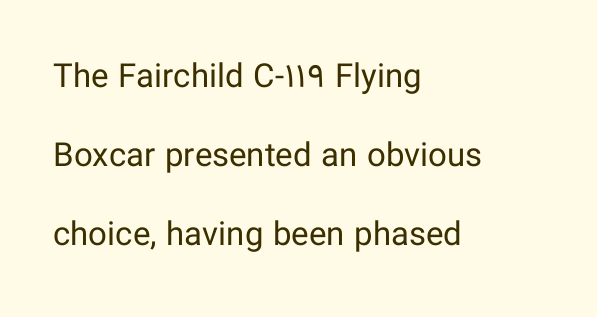
The letters stand upright; this is a roman face. Is the letter spacing exaggerated? No — it looks like the ordinary default. The font is comparable to plain body text, perhaps lighter. Letterform terminals end flat and unadorned throughout the passage. Unmarked baselines from the first word to the last. Casual observation: everything's shoved over to the left.
